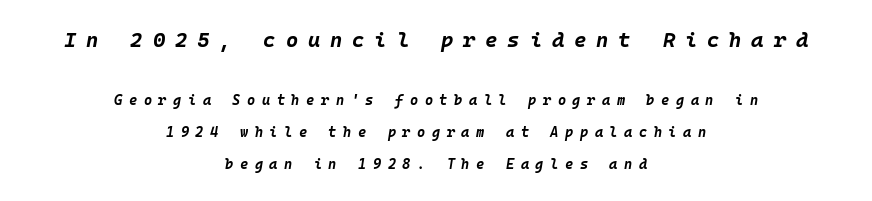
{"italic": "yes", "lean": "right", "slant_degrees": 10, "bold": "yes", "underline": "no", "align": "center", "line_spacing": "loose", "line_spacing_ratio": 2.29, "letter_spacing": "wide", "letter_spacing_em": 0.47, "larger_block": "first", "size_ratio": 1.5, "glyph_px": 21}
